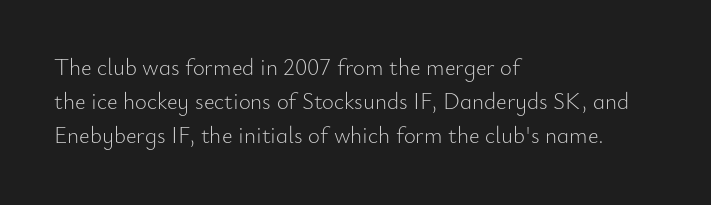
Q: Is the text bold? A: No.
Q: Is the text italic (slanted)? A: No, it is upright.
Q: Is the text underlined? A: No.
Q: How is the paragraph aligned? A: Left-aligned.
Q: Is the spacing between letters normal or unusually wide? A: Normal.
Q: Is the spacing between lines tight, normal or loose? A: Normal.
